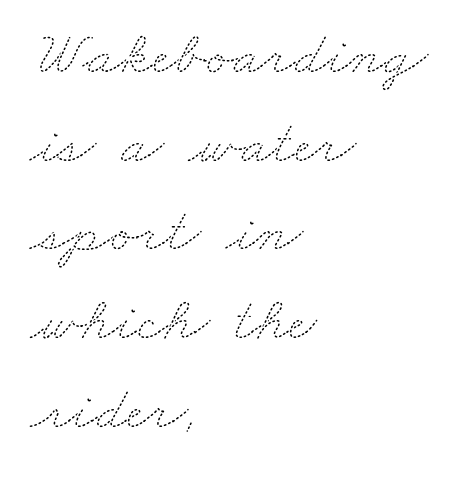
This rendering features lettering with no underline. Which margin do the lines hug? The left one — the right edge is uneven. Caption: face not bold, strokes unweighted. Leading: standard.
